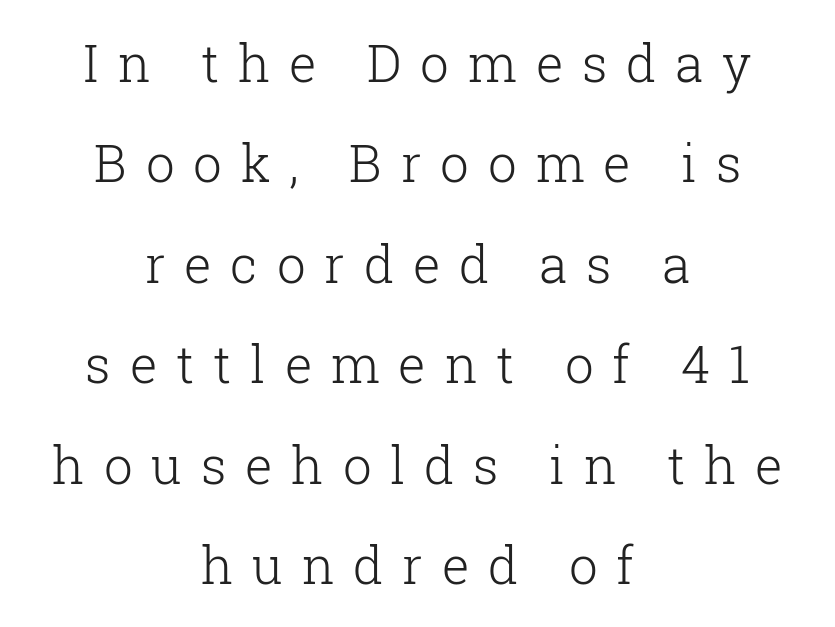
The image shows 51 px light serif type, upright; set centered, loose line spacing (1.97x), unusually wide letter spacing (+0.37 em), not underlined; low stroke contrast and a medium x-height.
